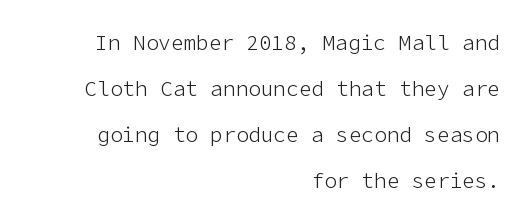
The image shows 21 px text type, upright; set right-aligned, loose line spacing (2.19x), normal letter spacing, not underlined.
